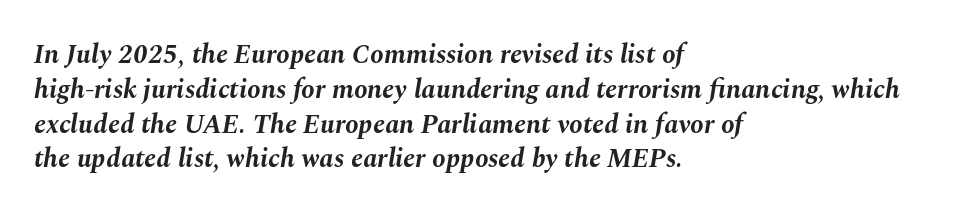
You could call the tracking neutral — neither tight nor loose. If you drew a ruler down the left edge, every line would touch it. As a designer I'd log this as weight 700, bold. Beneath every word, the page is bare. Designer's note — italics engaged.
